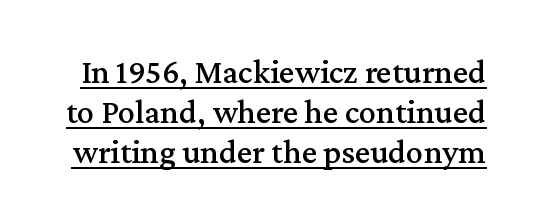
The image shows 34 px serif type, upright; set line spacing 1.18x, normal letter spacing, underlined; medium stroke contrast and a medium x-height.
